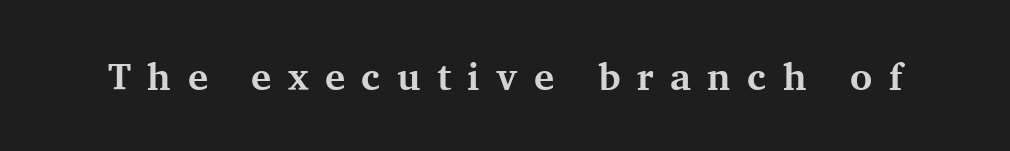
{"serif": "yes", "italic": "no", "bold": "yes", "weight": "bold", "width": "normal", "stroke_contrast": "medium", "x_height": "medium", "monospaced": "no", "underline": "no", "letter_spacing": "wide", "letter_spacing_em": 0.43, "glyph_px": 38}
